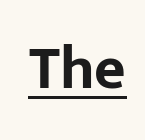
The image shows 61 px bold sans-serif type, upright; set normal letter spacing, underlined; low stroke contrast and a medium x-height.
